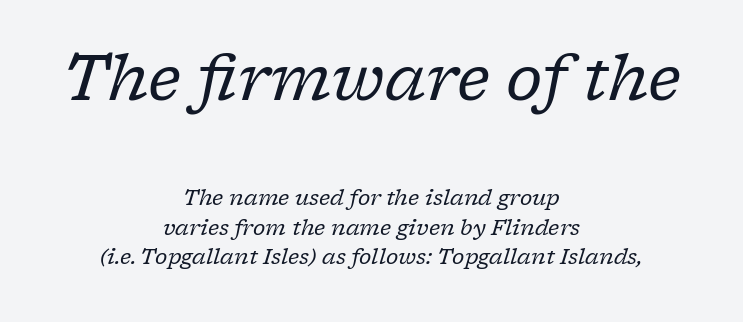
Stroke mass is kept to a normal reading level or below. Short and long lines alike share a common midpoint. The letters advance in unequal steps, a hallmark of proportional type. Size contrast runs from large at the top to small at the bottom. Nobody drew a line under any word here.
